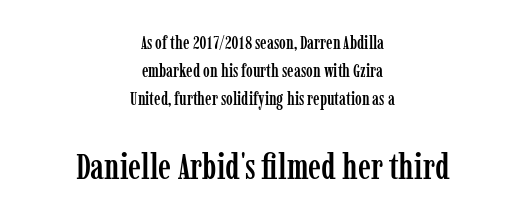
Q: Is the text italic (slanted)? A: No, it is upright.
Q: Is the typeface a serif or a sans-serif typeface? A: Serif.
Q: Is the text underlined? A: No.
Q: How is the paragraph aligned? A: Centered.
Q: Is the spacing between letters normal or unusually wide? A: Normal.
Q: Is the spacing between lines tight, normal or loose? A: Normal.
Q: Which block of text is set in a larger size, the first (top) or the second (bottom)? A: The second (bottom) one.
Q: Width (condensed, normal, or wide)? A: Condensed.
Q: Stroke contrast? A: Low.
Q: x-height? A: Medium.
Q: Monospaced? A: No.
